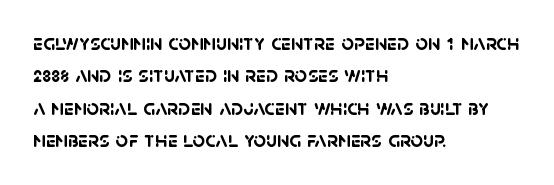
In CSS terms this would be text-align: left. Weight: bold. Tracking value appears to be zero — textbook default spacing. The passage shown stacks its lines at a standard gap.
